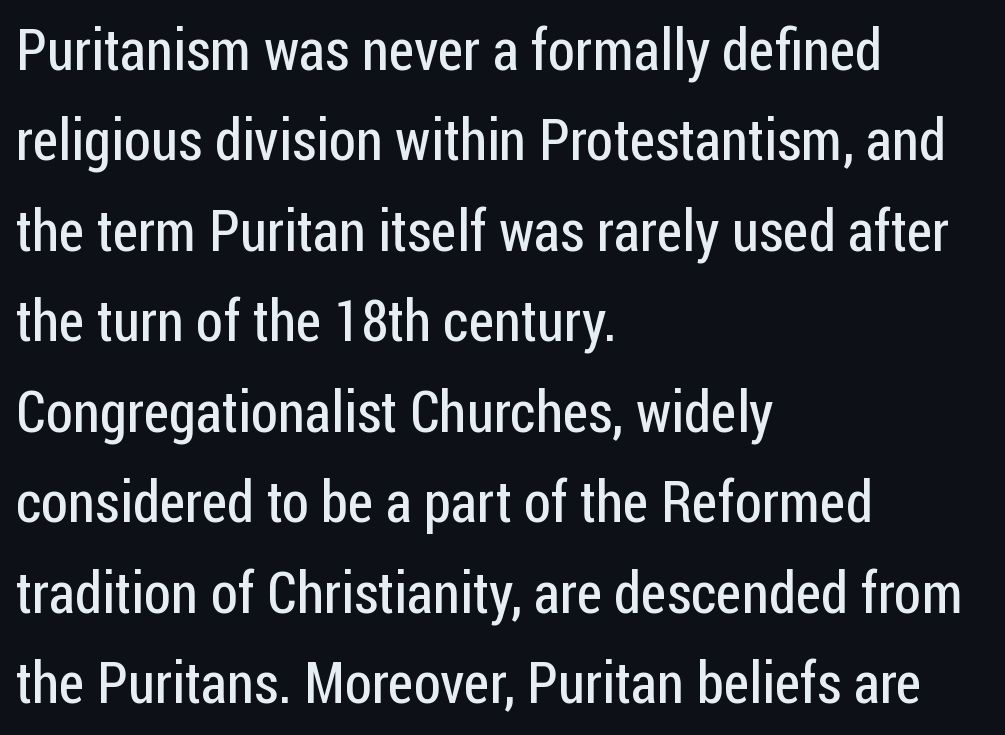
Q: Is the text bold? A: No.
Q: Is the text italic (slanted)? A: No, it is upright.
Q: Is the typeface a serif or a sans-serif typeface? A: Sans-serif.
Q: Is the text underlined? A: No.
Q: How is the paragraph aligned? A: Left-aligned.
Q: Is the spacing between letters normal or unusually wide? A: Normal.
Q: Is the spacing between lines tight, normal or loose? A: Normal.
Q: Width (condensed, normal, or wide)? A: Condensed.
Q: Stroke contrast? A: Low.
Q: x-height? A: Medium.
Q: Monospaced? A: No.
